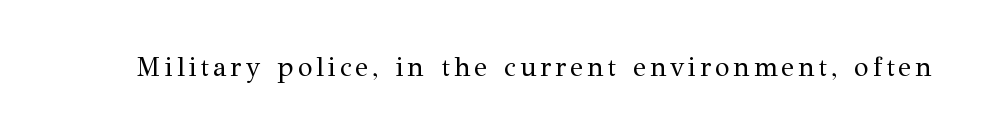
The space directly below the letters is spotless. The letters look calm and open, with moderate or lighter stems. Notice how the stems are strictly vertical — no italics here.
